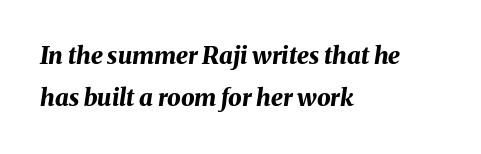
Q: Is the text bold? A: Yes.
Q: Is the text italic (slanted)? A: Yes, it leans right by about 8 degrees.
Q: Is the text underlined? A: No.
Q: How is the paragraph aligned? A: Left-aligned.
Q: Is the spacing between letters normal or unusually wide? A: Normal.
